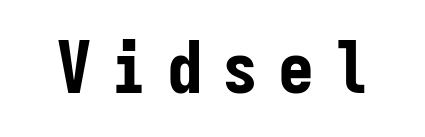
Q: Is the text bold? A: Yes.
Q: Is the text italic (slanted)? A: No, it is upright.
Q: Is the typeface a serif or a sans-serif typeface? A: Sans-serif.
Q: Is the text underlined? A: No.
Q: Is the spacing between letters normal or unusually wide? A: Unusually wide.
Q: Width (condensed, normal, or wide)? A: Condensed.
Q: Stroke contrast? A: Low.
Q: x-height? A: Medium.
Q: Monospaced? A: Yes.
